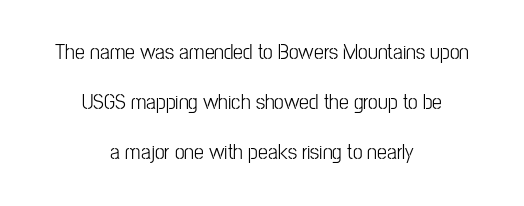
Q: Is the text italic (slanted)? A: No, it is upright.
Q: Is the text underlined? A: No.
Q: How is the paragraph aligned? A: Centered.
Q: Is the spacing between letters normal or unusually wide? A: Normal.
Q: Is the spacing between lines tight, normal or loose? A: Loose.
